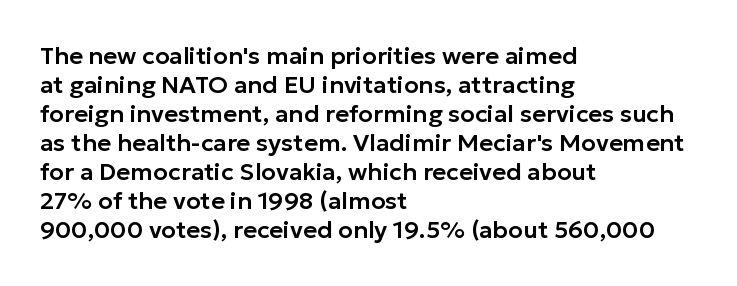
The area under the type is left untouched. Is the block centered? No — it sits flush against the left margin. Default kerning and tracking; the words read as compact shapes. Is there any slant? The stems are plumb.
